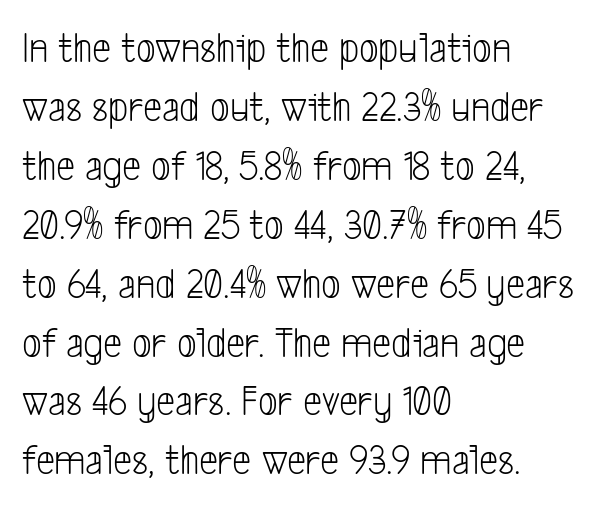
Q: Is the text bold? A: No.
Q: Is the typeface a serif or a sans-serif typeface? A: Sans-serif.
Q: Is the text underlined? A: No.
Q: How is the paragraph aligned? A: Left-aligned.
Q: Is the spacing between letters normal or unusually wide? A: Normal.
Q: Is the spacing between lines tight, normal or loose? A: Normal.
Q: Width (condensed, normal, or wide)? A: Condensed.
Q: Stroke contrast? A: Low.
Q: x-height? A: Medium.
Q: Monospaced? A: No.
